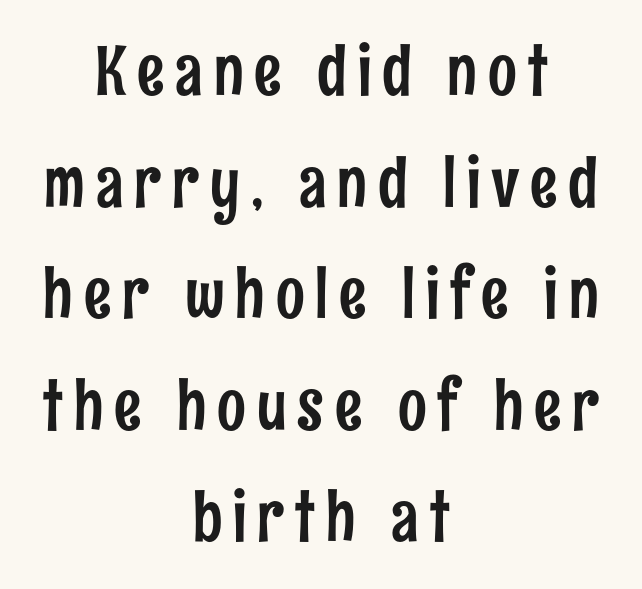
Q: Is the text italic (slanted)? A: No, it is upright.
Q: Is the typeface a serif or a sans-serif typeface? A: Sans-serif.
Q: Is the text underlined? A: No.
Q: How is the paragraph aligned? A: Centered.
Q: Is the spacing between lines tight, normal or loose? A: Normal.
Q: Width (condensed, normal, or wide)? A: Condensed.
Q: Stroke contrast? A: Low.
Q: x-height? A: Medium.
Q: Monospaced? A: No.
